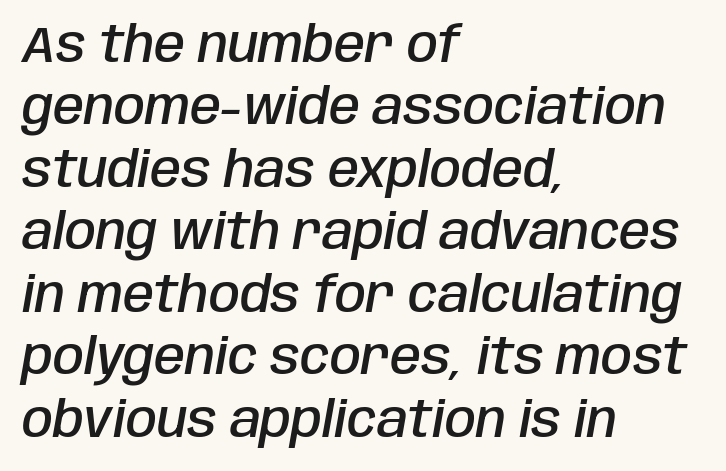
{"italic": "yes", "lean": "right", "slant_degrees": 10, "bold": "semi", "weight": "semibold", "width": "condensed", "stroke_contrast": "low", "x_height": "large", "monospaced": "no", "underline": "no", "align": "left", "line_spacing": "normal", "line_spacing_ratio": 1.25, "letter_spacing": "normal", "letter_spacing_em": 0.0, "glyph_px": 50}
